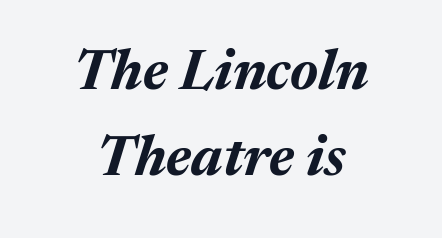
{"italic": "yes", "lean": "right", "slant_degrees": 17, "bold": "yes", "weight": "bold", "width": "normal", "stroke_contrast": "medium", "x_height": "medium", "monospaced": "no", "underline": "no", "line_spacing": "normal", "line_spacing_ratio": 1.54, "letter_spacing": "normal", "letter_spacing_em": 0.0, "glyph_px": 56}
